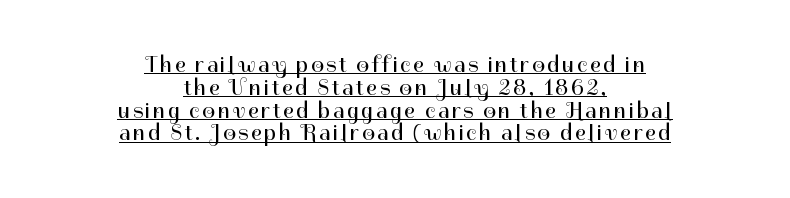
Caption: multi-line text, centered on the measure. Stroke mass is kept to a normal reading level or below. In terms of posture, this sample is upright. A baseline rule has been typeset under these characters. Vertically, the passage feels compressed, each row crowding the next.
